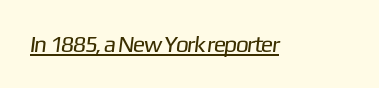
The image shows 23 px text type; set normal letter spacing, underlined.
